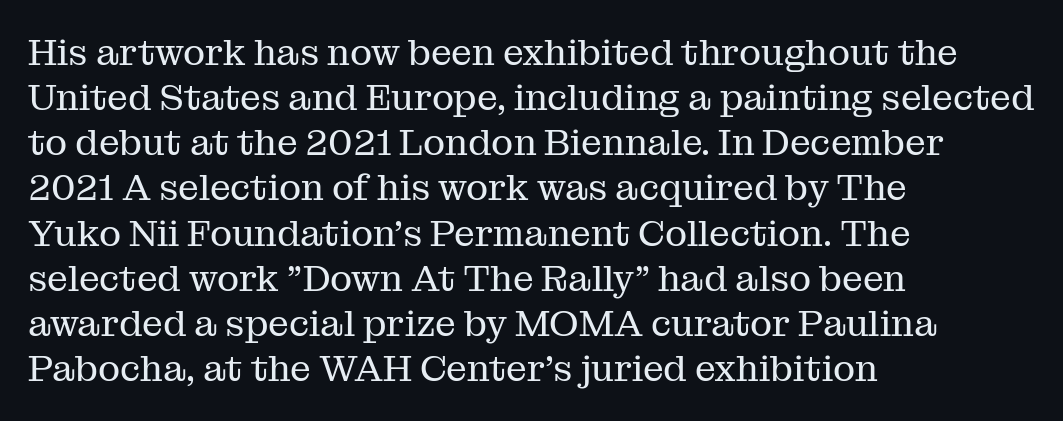
Decoration check: the copy has no underline. Letterform terminals end in serifs throughout the passage. Visually the block forms a straight wall on the left and a jagged coastline on the right. Note the varied advance widths — an 'i' is clearly narrower than an 'm'. Stroke thickness stays within the range of a standard reading face or lighter.
